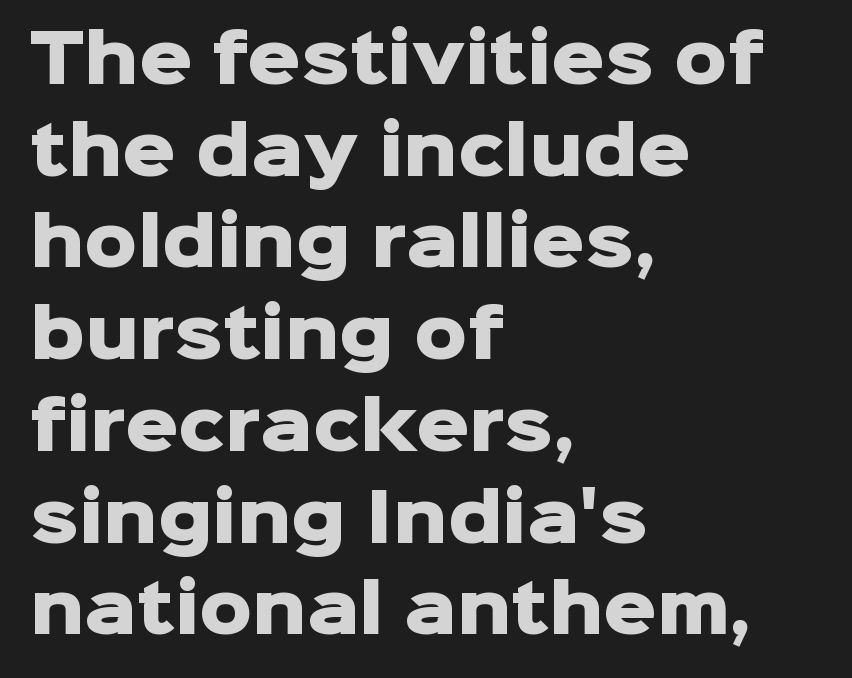
{"serif": "no", "italic": "no", "bold": "yes", "weight": "heavy", "width": "normal", "stroke_contrast": "low", "x_height": "medium", "monospaced": "no", "underline": "no", "align": "left", "line_spacing": "normal", "line_spacing_ratio": 1.39, "letter_spacing": "normal", "letter_spacing_em": 0.0, "glyph_px": 66}
